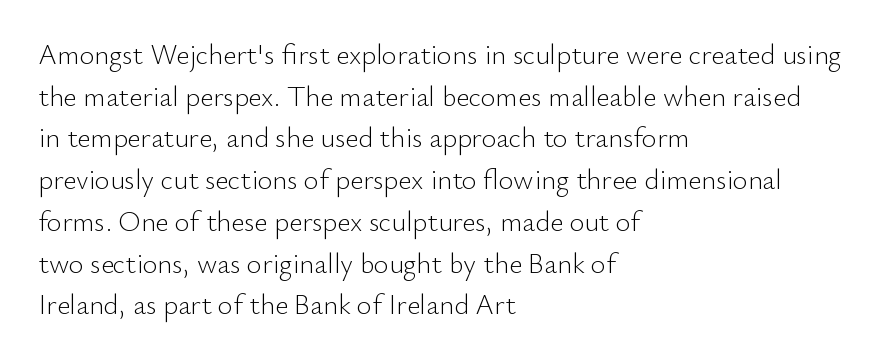
Q: Is the text bold? A: No.
Q: Is the text italic (slanted)? A: No, it is upright.
Q: Is the typeface a serif or a sans-serif typeface? A: Sans-serif.
Q: Is the text underlined? A: No.
Q: How is the paragraph aligned? A: Left-aligned.
Q: Is the spacing between letters normal or unusually wide? A: Normal.
Q: Is the spacing between lines tight, normal or loose? A: Normal.
Q: Width (condensed, normal, or wide)? A: Normal.
Q: Stroke contrast? A: Low.
Q: x-height? A: Small.
Q: Monospaced? A: No.
